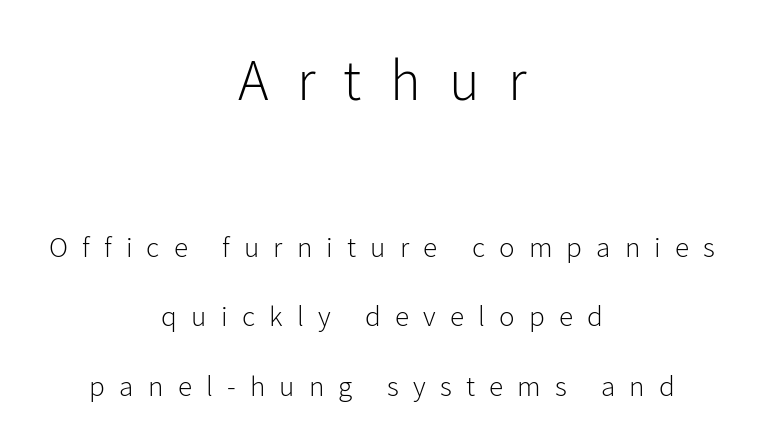
{"serif": "no", "italic": "no", "bold": "no", "weight": "light", "width": "normal", "stroke_contrast": "low", "x_height": "medium", "monospaced": "no", "underline": "no", "align": "center", "line_spacing": "loose", "line_spacing_ratio": 2.4, "letter_spacing": "wide", "letter_spacing_em": 0.49, "larger_block": "first", "size_ratio": 2.0, "glyph_px": 58}
